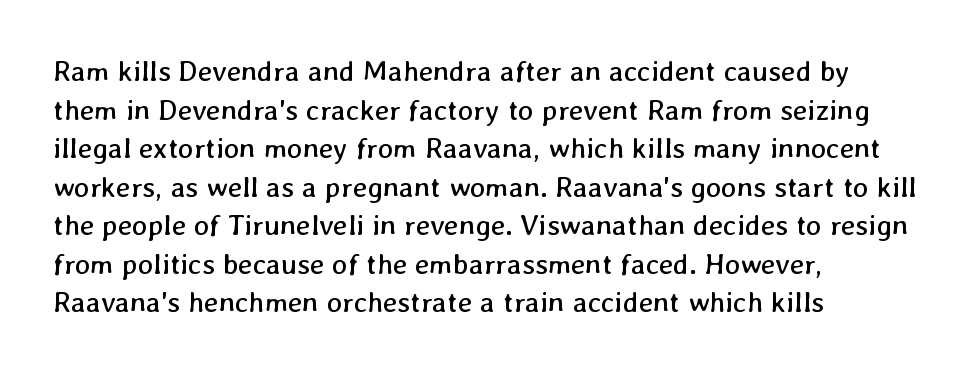
Leftover space on each line is placed entirely after the last word. The type is set solid horizontally, with unmodified tracking. The space between consecutive lines is moderate. You could not count columns in this text — the font is proportionally spaced. Each row of text sits above clean, open space. Heaviness? Minimal to ordinary, like unemphasized prose.
